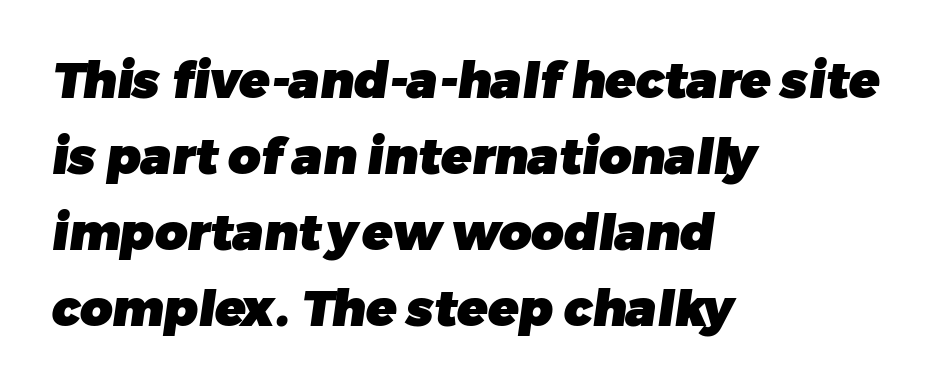
The font is running at its bold setting. Observe the ordinary spacing: letters are neighbours, not strangers. Think of a printed novel: that variable character pitch is what you see here. Typeset ragged right — the left edge is the straight one. Unlike a traditional serif, this face leaves its strokes unadorned. Plain, unruled lines of type.
